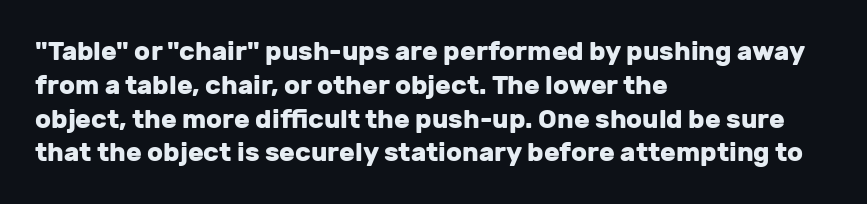
{"italic": "no", "bold": "yes", "underline": "no", "align": "left", "line_spacing": "normal", "line_spacing_ratio": 1.3, "letter_spacing": "normal", "letter_spacing_em": 0.0, "glyph_px": 26}
